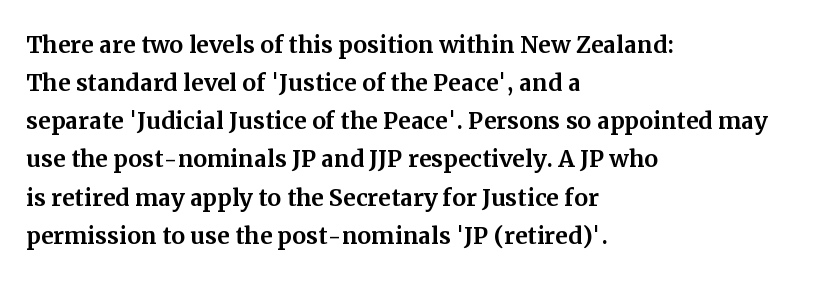
These lines are composed in type with serifs. Italic? Not at all — the glyphs are vertical. Is the block centered? No — it sits flush against the left margin. Characters follow at the spacing the type designer built in.
